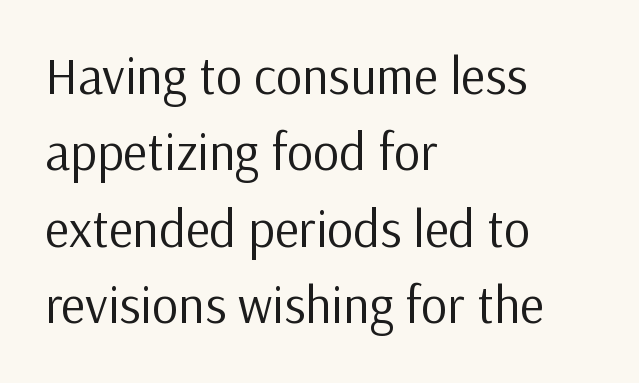
The image shows 52 px regular-weight sans-serif type, upright; set left-aligned, normal line spacing (1.47x), normal letter spacing, not underlined; low stroke contrast and a medium x-height.
